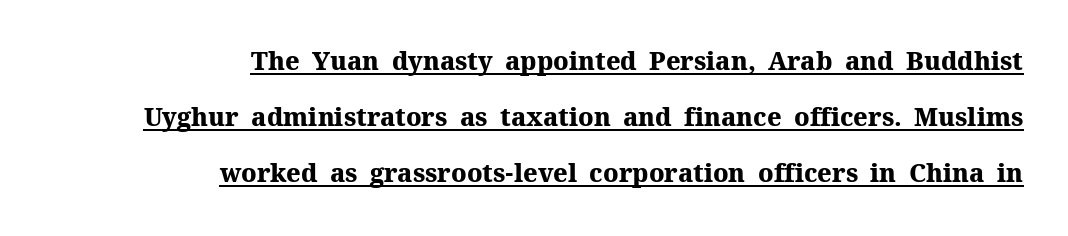
{"italic": "no", "bold": "yes", "underline": "yes", "align": "right", "line_spacing": "loose", "line_spacing_ratio": 2.25, "letter_spacing": "normal", "letter_spacing_em": 0.0, "glyph_px": 25}
